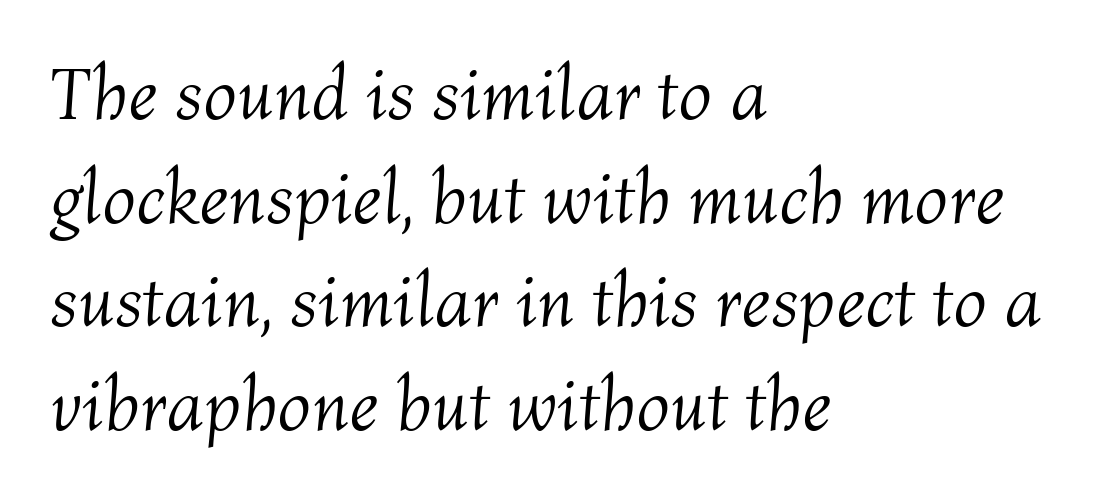
You could not count columns in this text — the font is proportionally spaced. Designer's note — italics engaged. Horizontal alignment here is leftward, the default for most running prose. Descenders hang freely into open space.
